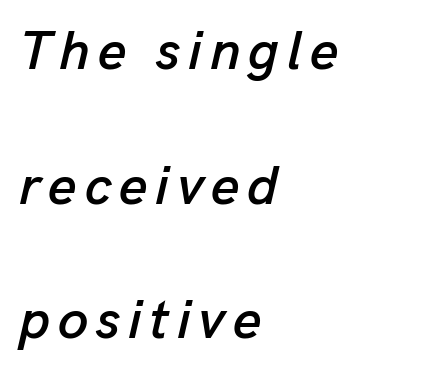
The image shows 55 px text type, italic (leaning right); set left-aligned, loose line spacing (2.45x), not underlined; low stroke contrast and a medium x-height.
